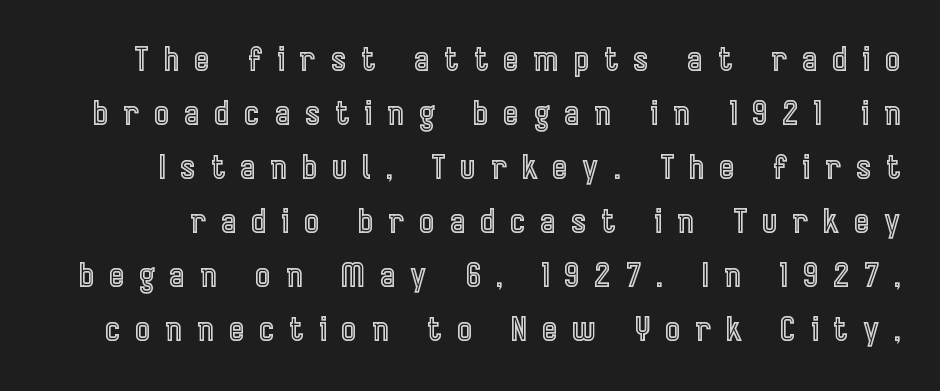
The image shows 32 px condensed type, upright; set normal line spacing (1.69x), unusually wide letter spacing (+0.48 em), not underlined; a medium x-height.
